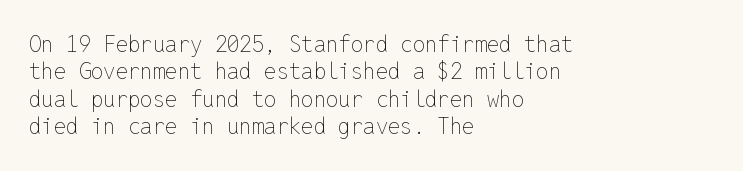
{"italic": "no", "bold": "no", "underline": "no", "align": "left", "line_spacing": "normal", "line_spacing_ratio": 1.25, "letter_spacing": "normal", "letter_spacing_em": 0.0, "glyph_px": 22}
